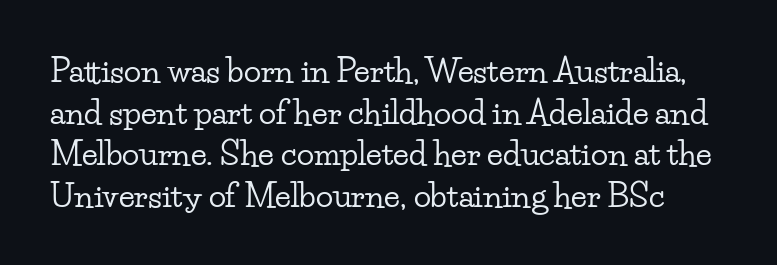
Rendered with straight, roman letterforms. Looks like regular typesetting: each glyph gets only the width it needs. The gaps between neighbouring characters are ordinary and unremarkable. Rule under the text: the space is simply empty.
